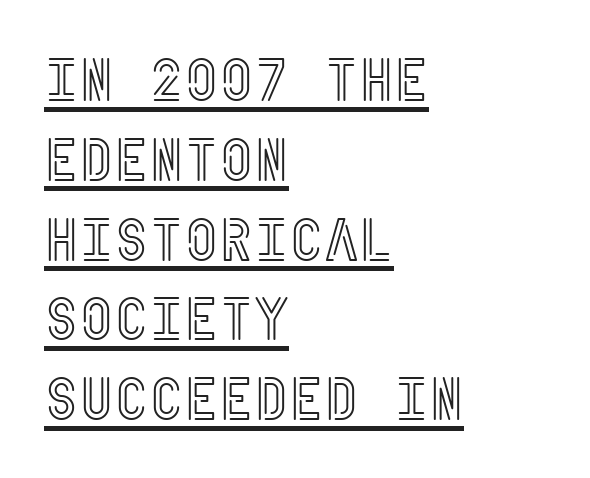
Q: Is the text italic (slanted)? A: No, it is upright.
Q: Is the text underlined? A: Yes.
Q: How is the paragraph aligned? A: Left-aligned.
Q: Is the spacing between letters normal or unusually wide? A: Normal.
Q: Is the spacing between lines tight, normal or loose? A: Normal.
Q: Width (condensed, normal, or wide)? A: Condensed.
Q: x-height? A: Large.
